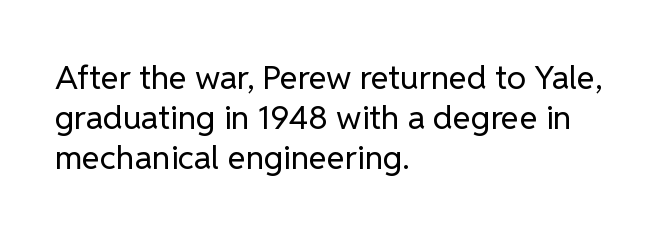
Q: Is the text bold? A: No.
Q: Is the text italic (slanted)? A: No, it is upright.
Q: Is the typeface a serif or a sans-serif typeface? A: Sans-serif.
Q: Is the text underlined? A: No.
Q: How is the paragraph aligned? A: Left-aligned.
Q: Is the spacing between letters normal or unusually wide? A: Normal.
Q: Width (condensed, normal, or wide)? A: Normal.
Q: Stroke contrast? A: Low.
Q: x-height? A: Medium.
Q: Monospaced? A: No.
